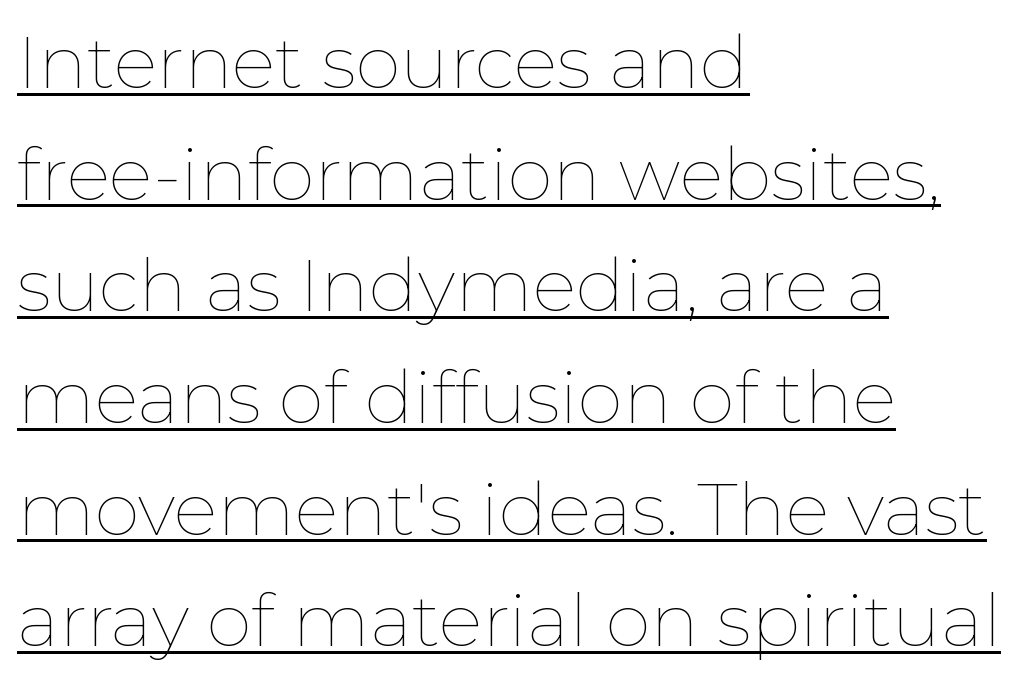
Ordinary non-slanted type is in use. Emphasis is given by a line drawn under the lettering. The rows are spaced the way most documents space them. Inter-character spacing is left at the font's built-in metrics.
